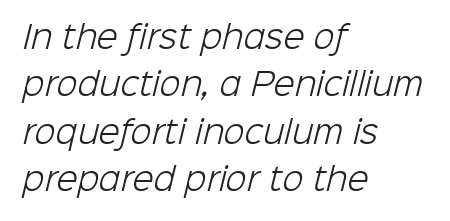
The weight would be labelled regular, book, light, or lighter still. Regarding serifs, this sample does without them. If you measured baseline to baseline, you'd find a middling distance. These lines are rendered in a variable-pitch font.
